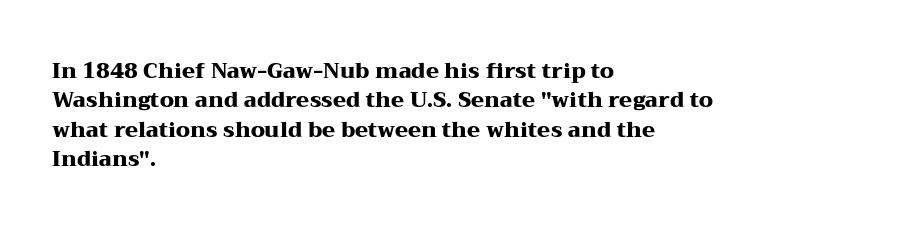
{"italic": "no", "bold": "yes", "underline": "no", "align": "left", "line_spacing": "normal", "line_spacing_ratio": 1.4, "letter_spacing": "normal", "letter_spacing_em": 0.0, "glyph_px": 21}
